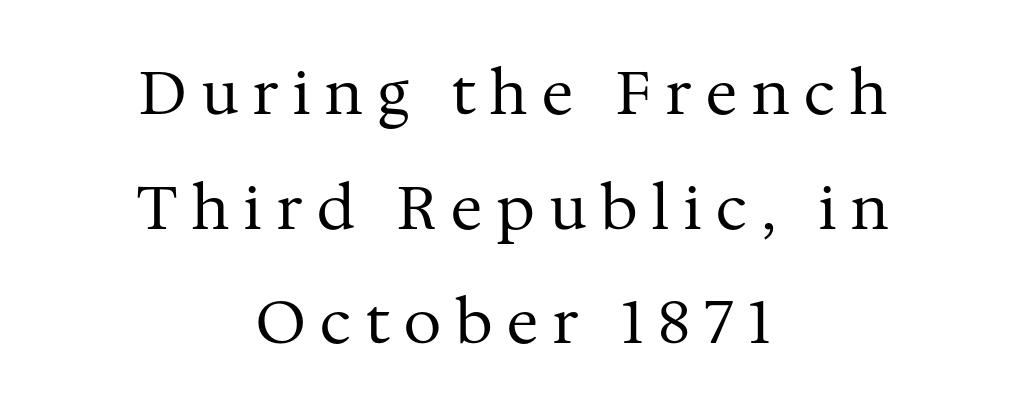
Q: Is the text bold? A: No.
Q: Is the text italic (slanted)? A: No, it is upright.
Q: Is the typeface a serif or a sans-serif typeface? A: Serif.
Q: Is the text underlined? A: No.
Q: How is the paragraph aligned? A: Centered.
Q: Is the spacing between letters normal or unusually wide? A: Unusually wide.
Q: Is the spacing between lines tight, normal or loose? A: Loose.
Q: Width (condensed, normal, or wide)? A: Normal.
Q: Stroke contrast? A: Medium.
Q: x-height? A: Medium.
Q: Monospaced? A: No.
